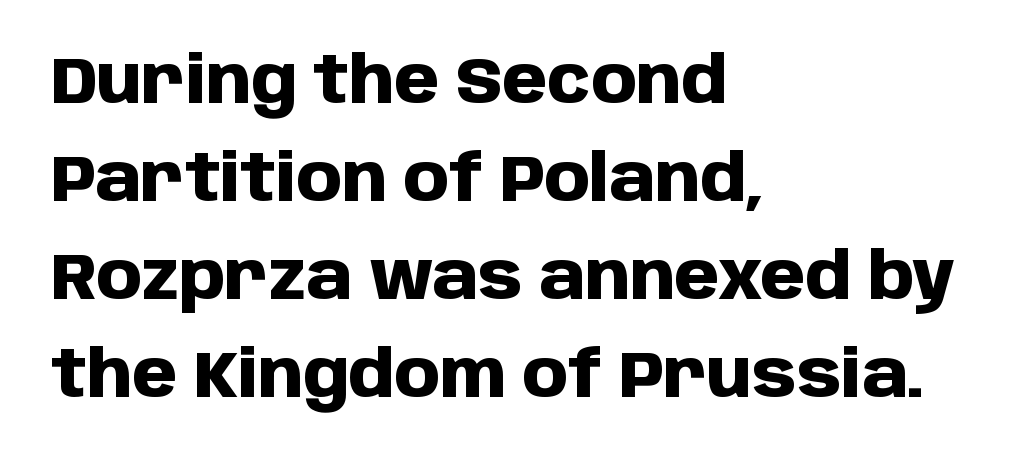
Ordinary non-slanted type is in use. The rendering uses natural spacing where letterforms have individual widths. The passage shown is emphatically bold. You can tell from the bare stems that sans-serif type was used.
